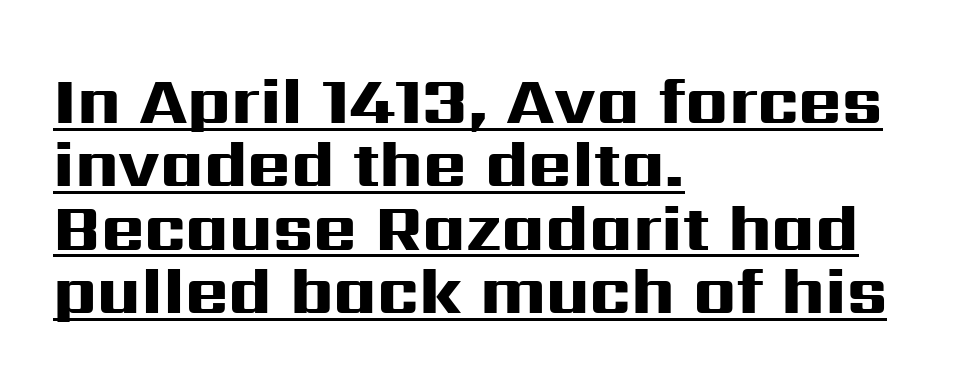
The lettering is marked with a stroke running underneath it. In terms of letterform style, serifs are entirely absent. The letters stand straight up with perfectly vertical stems. The typesetting leans heavy: a genuine bold.
